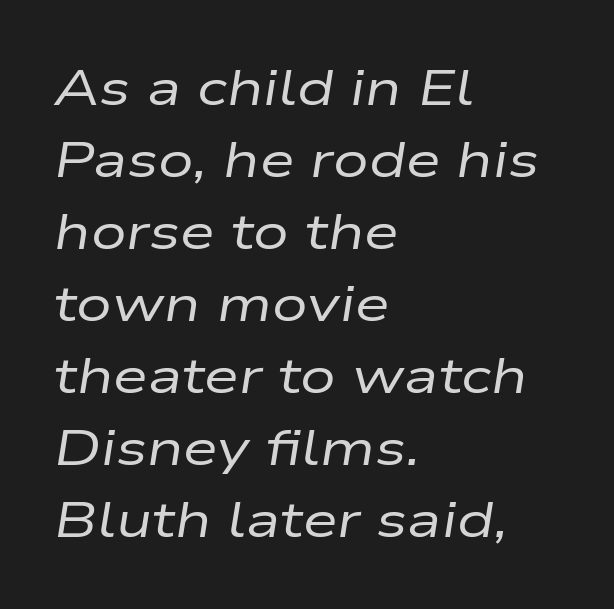
{"italic": "yes", "lean": "right", "slant_degrees": 9, "bold": "no", "weight": "regular", "width": "wide", "stroke_contrast": "low", "x_height": "medium", "monospaced": "no", "underline": "no", "align": "left", "line_spacing": "normal", "line_spacing_ratio": 1.44, "letter_spacing": "normal", "letter_spacing_em": 0.0, "glyph_px": 50}
